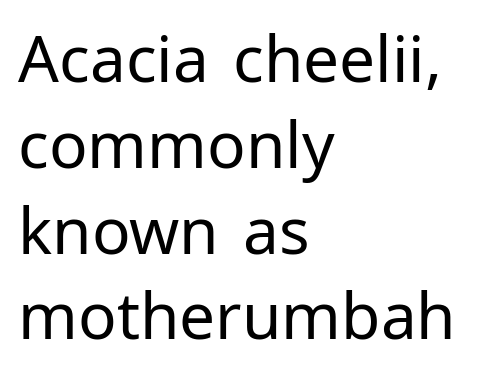
The weight tops out at a normal text grade. What's the leading like? Ordinary, nothing unusual. The rag falls on the right side of this text block. Each word holds together tightly as a unit, with standard inter-letter gaps.
